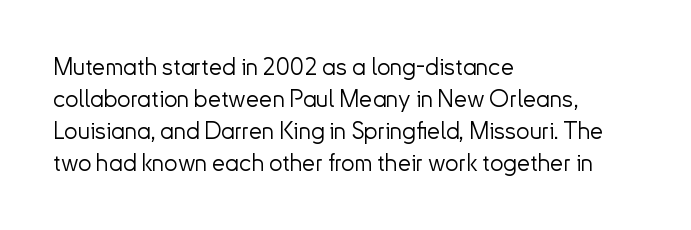
Q: Is the text bold? A: No.
Q: Is the text italic (slanted)? A: No, it is upright.
Q: Is the text underlined? A: No.
Q: How is the paragraph aligned? A: Left-aligned.
Q: Is the spacing between letters normal or unusually wide? A: Normal.
Q: Is the spacing between lines tight, normal or loose? A: Normal.
